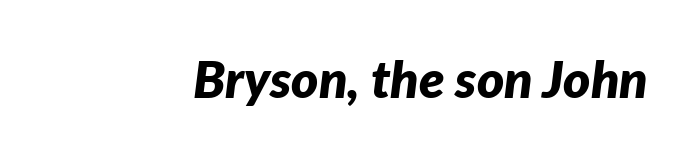
{"italic": "yes", "lean": "right", "slant_degrees": 7, "bold": "yes", "weight": "bold", "width": "normal", "stroke_contrast": "low", "x_height": "medium", "monospaced": "no", "underline": "no", "letter_spacing": "normal", "letter_spacing_em": 0.0, "glyph_px": 52}
